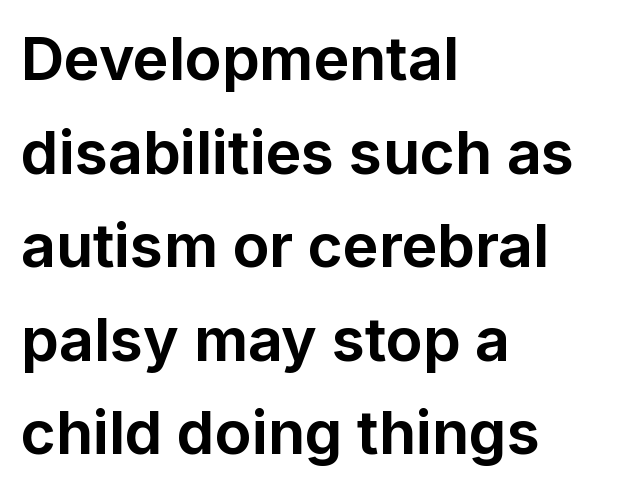
Q: Is the text bold? A: Yes.
Q: Is the text italic (slanted)? A: No, it is upright.
Q: Is the typeface a serif or a sans-serif typeface? A: Sans-serif.
Q: Is the text underlined? A: No.
Q: How is the paragraph aligned? A: Left-aligned.
Q: Is the spacing between letters normal or unusually wide? A: Normal.
Q: Is the spacing between lines tight, normal or loose? A: Normal.
Q: Width (condensed, normal, or wide)? A: Normal.
Q: Stroke contrast? A: Low.
Q: x-height? A: Medium.
Q: Monospaced? A: No.
